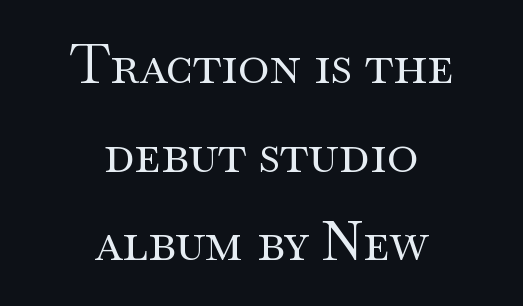
{"serif": "yes", "italic": "no", "bold": "no", "weight": "regular", "width": "wide", "stroke_contrast": "medium", "x_height": "small", "monospaced": "no", "underline": "no", "align": "center", "line_spacing": "normal", "line_spacing_ratio": 1.64, "letter_spacing": "normal", "letter_spacing_em": 0.0, "glyph_px": 54}
